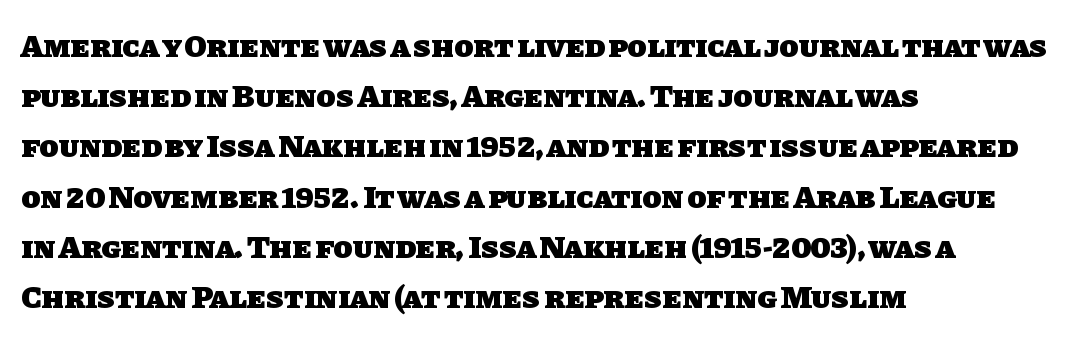
Q: Is the text bold? A: Yes.
Q: Is the typeface a serif or a sans-serif typeface? A: Sans-serif.
Q: Is the text underlined? A: No.
Q: How is the paragraph aligned? A: Left-aligned.
Q: Is the spacing between letters normal or unusually wide? A: Normal.
Q: Is the spacing between lines tight, normal or loose? A: Normal.
Q: Width (condensed, normal, or wide)? A: Normal.
Q: Stroke contrast? A: Low.
Q: x-height? A: Large.
Q: Monospaced? A: No.
